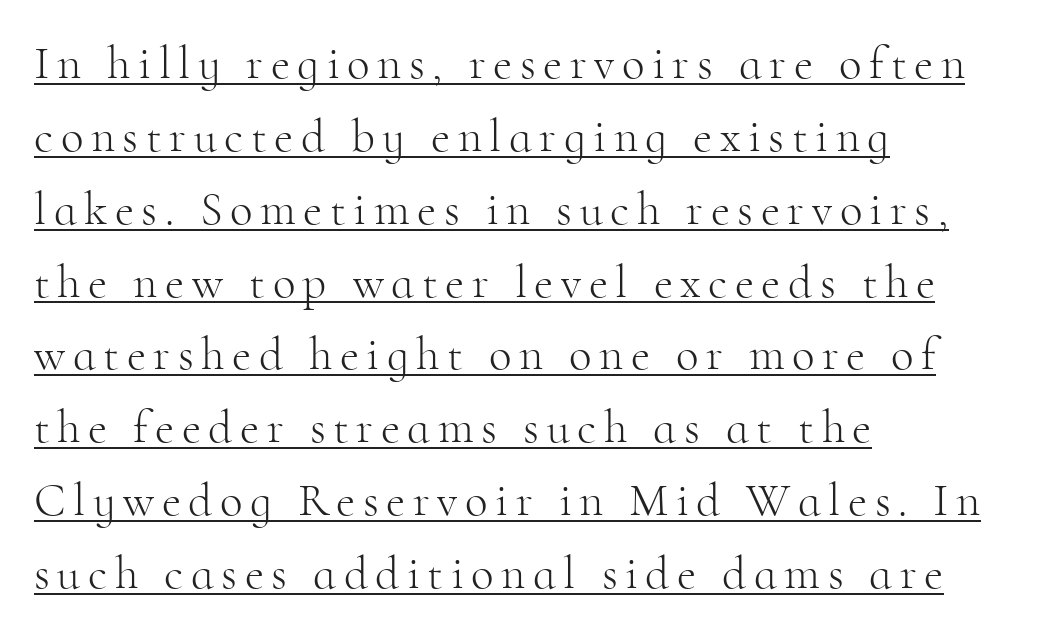
Q: Is the text bold? A: No.
Q: Is the text italic (slanted)? A: No, it is upright.
Q: Is the typeface a serif or a sans-serif typeface? A: Serif.
Q: Is the text underlined? A: Yes.
Q: How is the paragraph aligned? A: Left-aligned.
Q: Is the spacing between lines tight, normal or loose? A: Normal.
Q: Width (condensed, normal, or wide)? A: Normal.
Q: Stroke contrast? A: High.
Q: x-height? A: Small.
Q: Monospaced? A: No.
